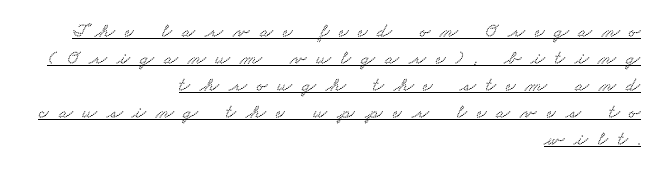
The image shows 20 px text type; set right-aligned, normal line spacing (1.35x), unusually wide letter spacing (+0.5 em), underlined.
